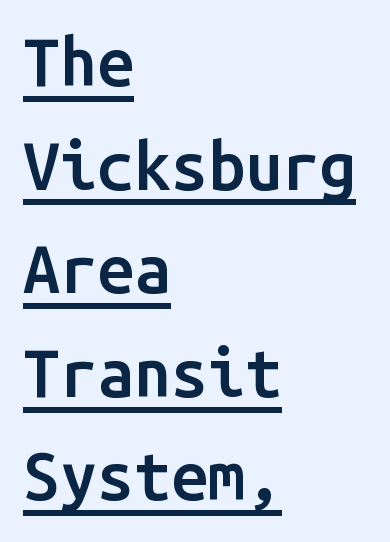
Q: Is the text bold? A: Semi-bold.
Q: Is the text italic (slanted)? A: No, it is upright.
Q: Is the typeface a serif or a sans-serif typeface? A: Sans-serif.
Q: Is the text underlined? A: Yes.
Q: How is the paragraph aligned? A: Left-aligned.
Q: Is the spacing between letters normal or unusually wide? A: Normal.
Q: Is the spacing between lines tight, normal or loose? A: Normal.
Q: Width (condensed, normal, or wide)? A: Normal.
Q: Stroke contrast? A: Low.
Q: x-height? A: Medium.
Q: Monospaced? A: Yes.
